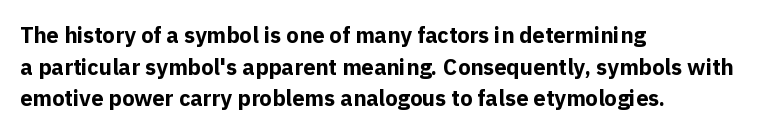
The image shows 22 px bold type, upright; set left-aligned, normal line spacing (1.44x), normal letter spacing, not underlined.
